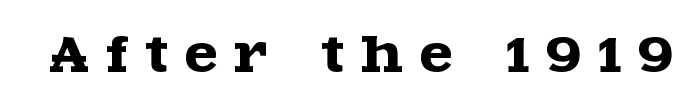
The passage shown has open, widely tracked lettering throughout. These lines are composed in type with serifs. Anything drawn beneath the words? Only blank space. Posture: vertical. Here the designer chose a conventional face with non-uniform glyph widths.
